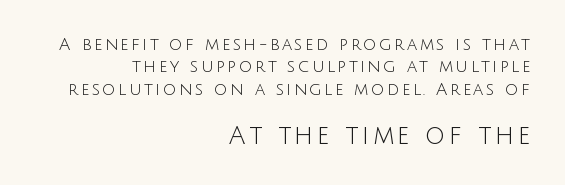
The words here are not underlined. Think standard paragraph weight, or any step lighter than that. Which margin do the lines hug? The right one — the left edge is uneven. In terms of posture, this sample is upright. The line-height multiplier appears to be the usual default. Does the bottom block carry the larger type? Yes, it does.
